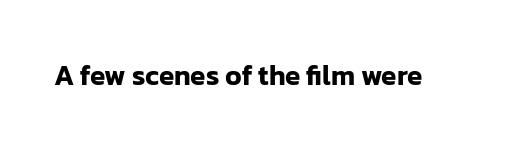
Tracking here is standard; glyphs follow each other at the usual distance. You can tell it's not italic because the verticals are truly vertical. Typographically, this falls in the sans-serif category. The letters advance in unequal steps, a hallmark of proportional type. No word sits above an underline.
